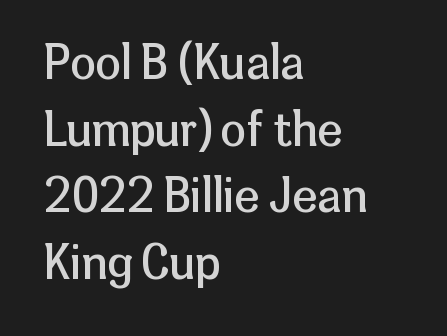
Q: Is the text bold? A: No.
Q: Is the text italic (slanted)? A: No, it is upright.
Q: Is the typeface a serif or a sans-serif typeface? A: Sans-serif.
Q: Is the text underlined? A: No.
Q: How is the paragraph aligned? A: Left-aligned.
Q: Is the spacing between letters normal or unusually wide? A: Normal.
Q: Is the spacing between lines tight, normal or loose? A: Normal.
Q: Width (condensed, normal, or wide)? A: Normal.
Q: Stroke contrast? A: Low.
Q: x-height? A: Medium.
Q: Monospaced? A: No.
